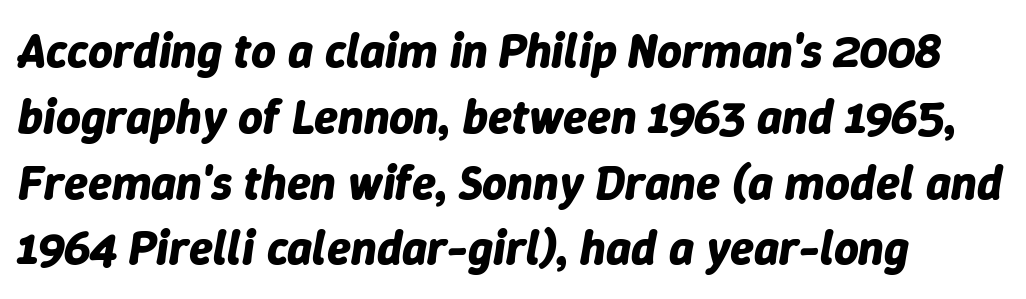
Summary of vertical rhythm: regular, with standard interline spacing. A typesetter would call this proportional, since set widths differ per character. Is the type bold? Yes — the strokes are clearly thick and heavy. Slanted lettering throughout.
